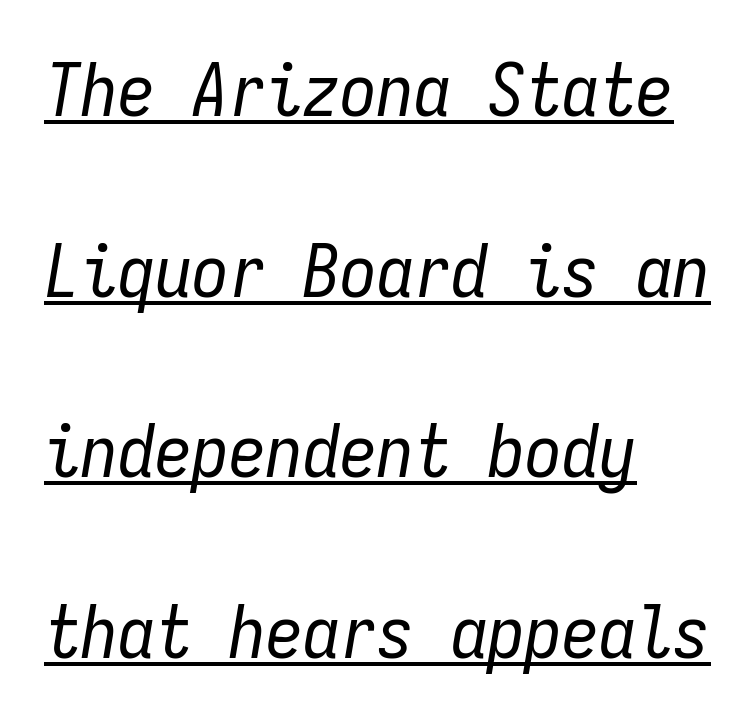
The image shows 74 px regular-weight, condensed type, italic (leaning right), monospaced; set left-aligned, loose line spacing (2.44x), normal letter spacing, underlined; low stroke contrast and a medium x-height.
